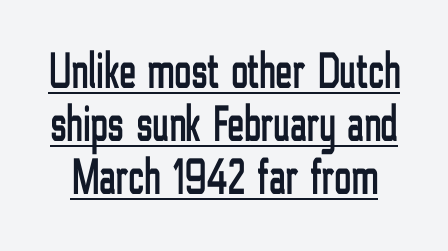
The face used here is proportionally spaced, like ordinary book or web type. These lines huddle together more closely than default settings would place them. Students, observe the line beneath the letters — that is underlining. Caption: standard tracking, unaltered. These lines were composed using upright roman letters.
